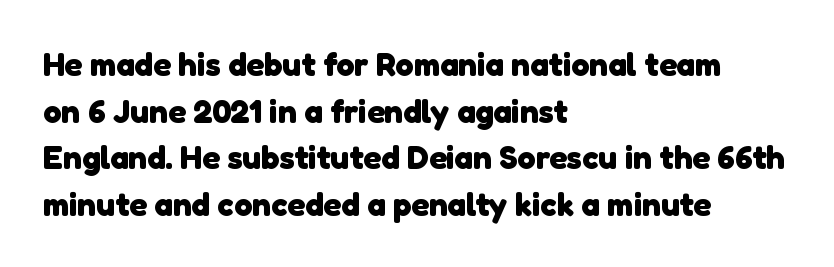
{"serif": "no", "bold": "yes", "weight": "heavy", "width": "normal", "stroke_contrast": "low", "x_height": "medium", "monospaced": "no", "underline": "no", "align": "left", "line_spacing": "normal", "line_spacing_ratio": 1.41, "letter_spacing": "normal", "letter_spacing_em": 0.0, "glyph_px": 33}
